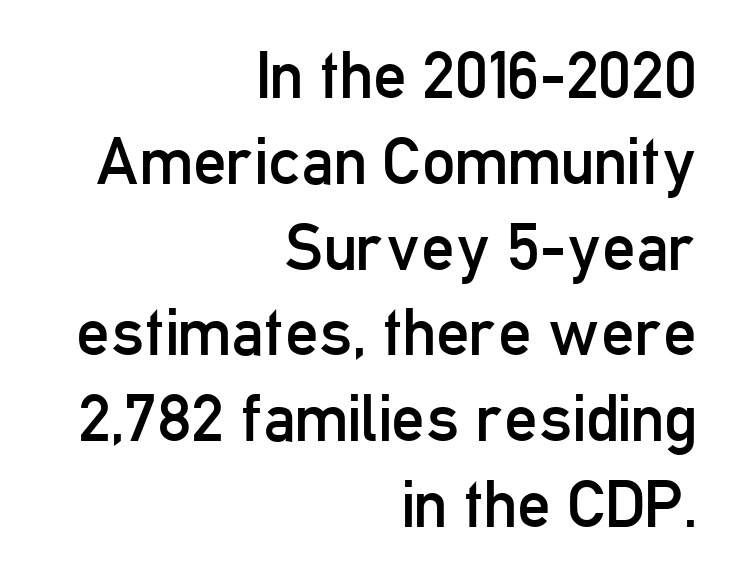
The image shows 66 px regular-weight, condensed sans-serif type, upright; set right-aligned, normal line spacing (1.3x), normal letter spacing, not underlined; low stroke contrast and a medium x-height.
